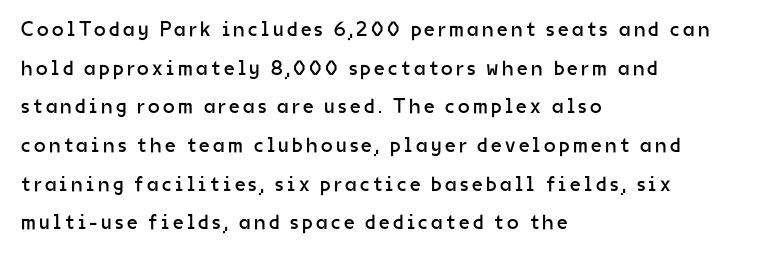
The area under the type is left untouched. The typeface has the unassuming heft of standard copy or less. This is roman type, the default non-slanted kind. Which margin do the lines hug? The left one — the right edge is uneven.
